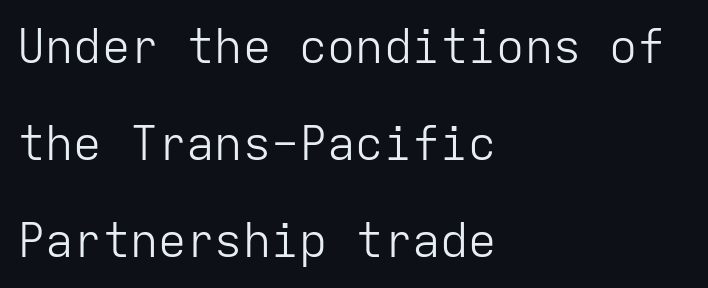
The image shows 47 px light sans-serif type, upright, monospaced; set left-aligned, loose line spacing (2.06x), normal letter spacing, not underlined; low stroke contrast and a medium x-height.
